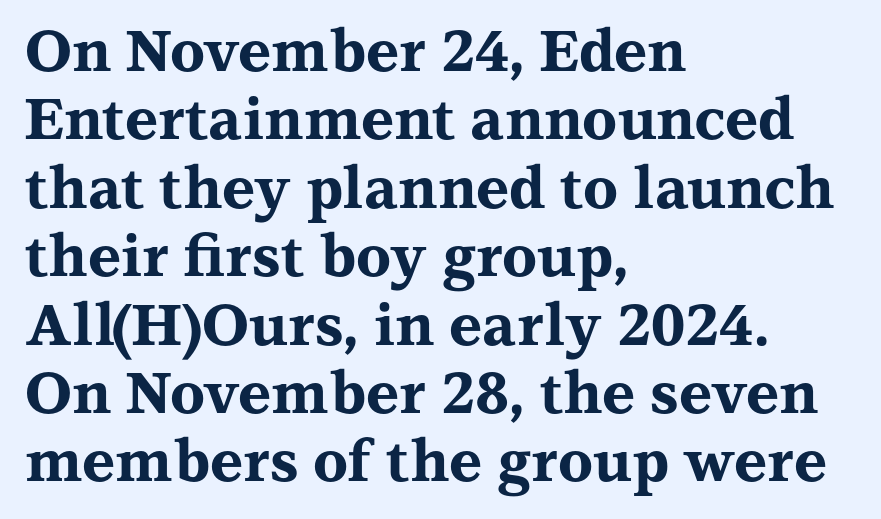
The image shows 57 px bold, wide serif type, upright; set left-aligned, line spacing 1.2x, normal letter spacing, not underlined; medium stroke contrast and a medium x-height.
